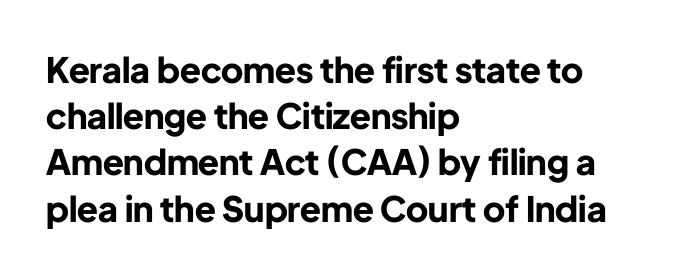
Q: Is the text bold? A: Yes.
Q: Is the text italic (slanted)? A: No, it is upright.
Q: Is the typeface a serif or a sans-serif typeface? A: Sans-serif.
Q: Is the text underlined? A: No.
Q: How is the paragraph aligned? A: Left-aligned.
Q: Is the spacing between letters normal or unusually wide? A: Normal.
Q: Is the spacing between lines tight, normal or loose? A: Normal.
Q: Width (condensed, normal, or wide)? A: Normal.
Q: Stroke contrast? A: Low.
Q: x-height? A: Medium.
Q: Monospaced? A: No.
